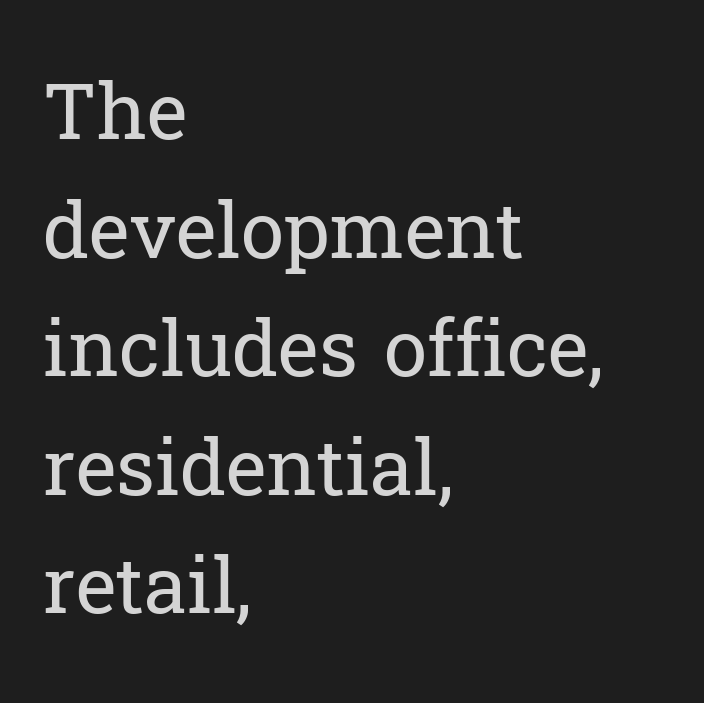
Line beginnings align vertically; line endings do not. What's the leading like? Ordinary, nothing unusual. Type style note: has serifs. The zone under the glyphs is completely vacant. Think of a printed novel: that variable character pitch is what you see here.
